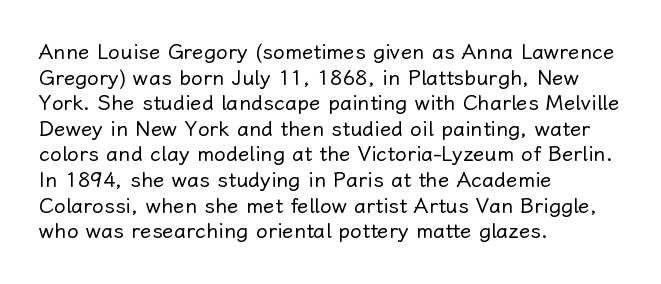
Does extra space separate the letters? No, they use regular spacing. The passage is arranged the way most books set body copy — flush left. The area under the type is left untouched. The face looks like a standard text weight, possibly lighter. Notice how the stems are strictly vertical — no italics here.
